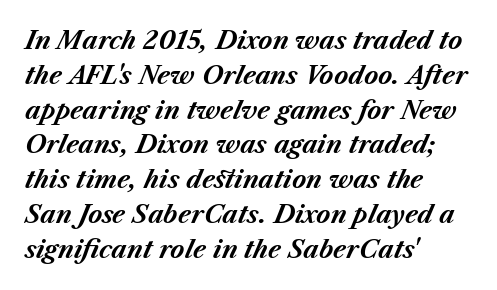
The rag falls on the right side of this text block. The area under the type is left untouched. Is the type bold? Yes — the strokes are clearly thick and heavy. Every character sits at an angle, as italics do. Vertical spacing — default. Compared with typical body copy, the letter spacing here is the same.
